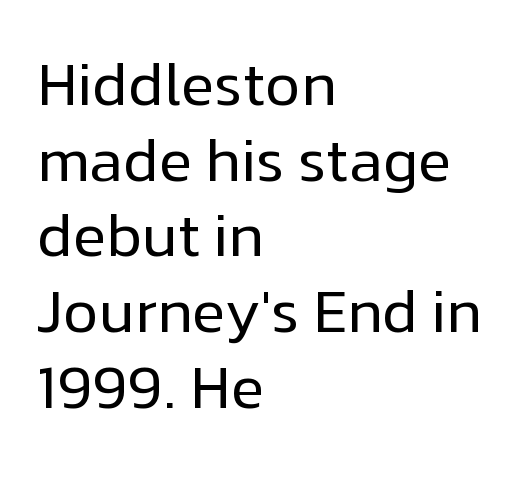
Q: Is the text bold? A: No.
Q: Is the text italic (slanted)? A: No, it is upright.
Q: Is the typeface a serif or a sans-serif typeface? A: Sans-serif.
Q: Is the text underlined? A: No.
Q: How is the paragraph aligned? A: Left-aligned.
Q: Is the spacing between letters normal or unusually wide? A: Normal.
Q: Width (condensed, normal, or wide)? A: Normal.
Q: Stroke contrast? A: Low.
Q: x-height? A: Medium.
Q: Monospaced? A: No.
